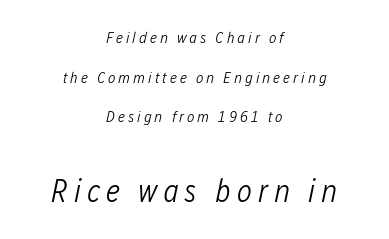
Q: Is the text bold? A: No.
Q: Is the text italic (slanted)? A: Yes, it leans right by about 12 degrees.
Q: Is the text underlined? A: No.
Q: How is the paragraph aligned? A: Centered.
Q: Is the spacing between lines tight, normal or loose? A: Loose.
Q: Which block of text is set in a larger size, the first (top) or the second (bottom)? A: The second (bottom) one.
Q: Width (condensed, normal, or wide)? A: Condensed.
Q: Stroke contrast? A: Low.
Q: x-height? A: Medium.
Q: Monospaced? A: No.
